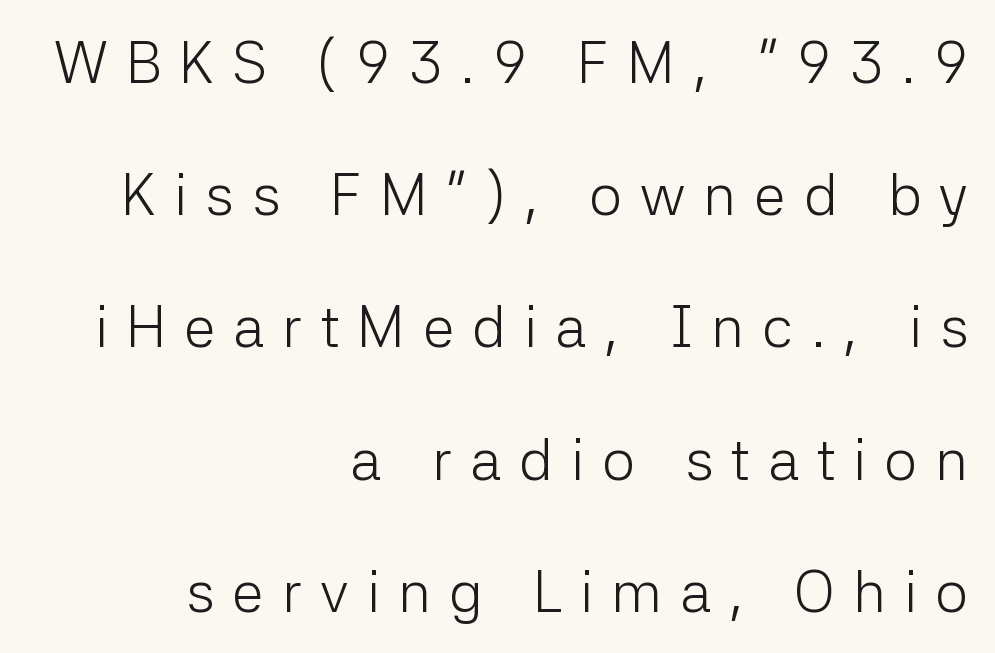
Is the block centered? No — it sits flush against the right margin. This sample has the flowing, uneven cadence of proportional lettering. No word sits above an underline. Nothing heavy about these letters — not bold at all.
